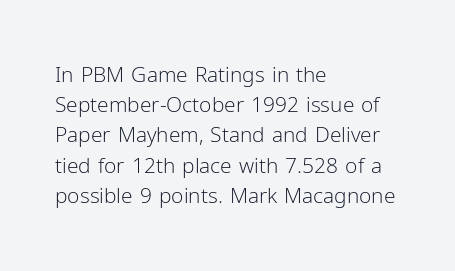
Regarding leading, the lines here are spaced in the standard way. Underline: absent. A classic flush-left, rag-right setting is used for this passage. Every character sits straight up, as roman type does.
